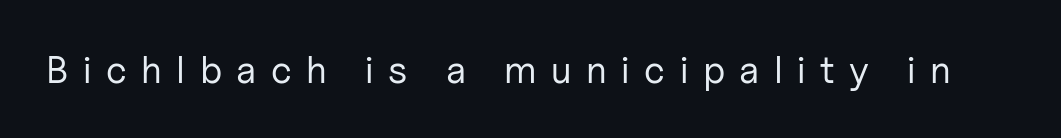
The image shows 38 px regular-weight sans-serif type, upright; set unusually wide letter spacing (+0.38 em), not underlined; low stroke contrast and a medium x-height.
